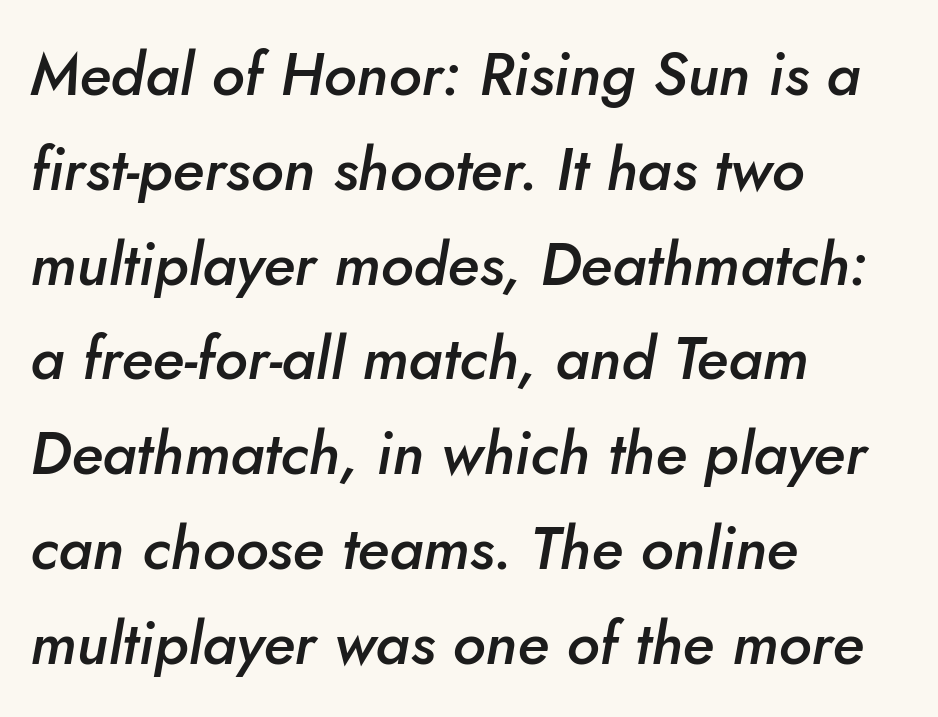
Q: Is the text bold? A: Semi-bold.
Q: Is the text italic (slanted)? A: Yes, it leans right by about 10 degrees.
Q: Is the text underlined? A: No.
Q: How is the paragraph aligned? A: Left-aligned.
Q: Is the spacing between letters normal or unusually wide? A: Normal.
Q: Is the spacing between lines tight, normal or loose? A: Normal.
Q: Width (condensed, normal, or wide)? A: Normal.
Q: Stroke contrast? A: Low.
Q: x-height? A: Small.
Q: Monospaced? A: No.
